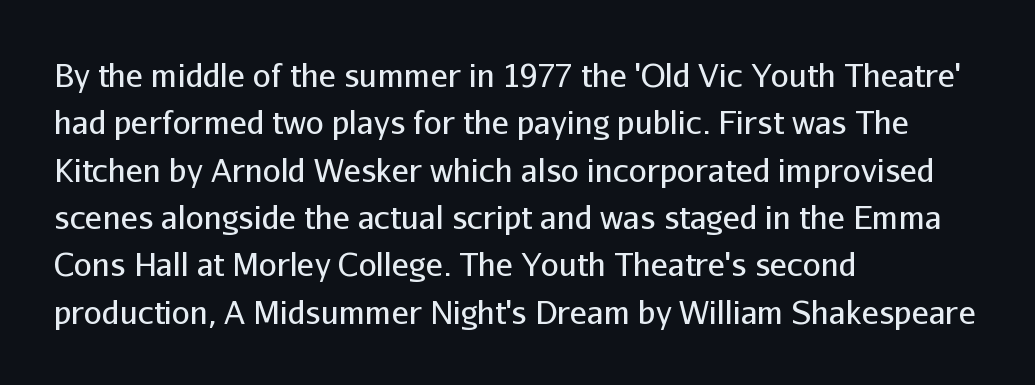
{"serif": "no", "italic": "no", "bold": "no", "weight": "regular", "width": "normal", "stroke_contrast": "low", "x_height": "medium", "monospaced": "no", "underline": "no", "align": "left", "line_spacing": "normal", "line_spacing_ratio": 1.48, "letter_spacing": "normal", "letter_spacing_em": 0.0, "glyph_px": 32}
